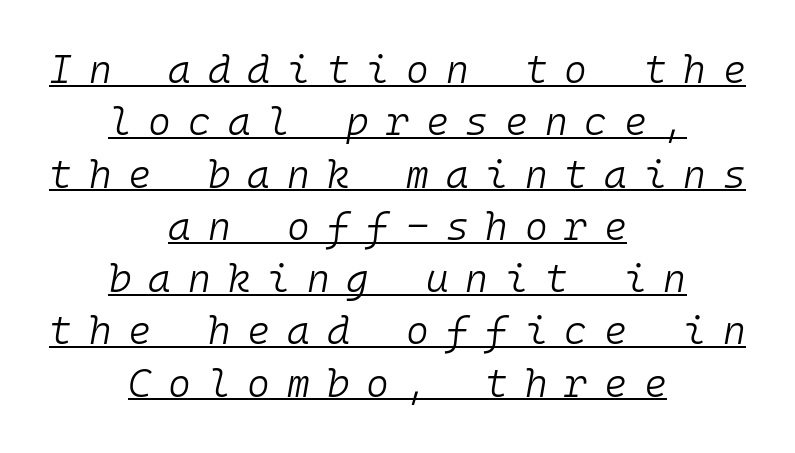
Q: Is the text bold? A: No.
Q: Is the text italic (slanted)? A: Yes, it leans right by about 10 degrees.
Q: Is the text underlined? A: Yes.
Q: How is the paragraph aligned? A: Centered.
Q: Is the spacing between letters normal or unusually wide? A: Unusually wide.
Q: Is the spacing between lines tight, normal or loose? A: Normal.
Q: Width (condensed, normal, or wide)? A: Normal.
Q: Stroke contrast? A: Low.
Q: x-height? A: Medium.
Q: Monospaced? A: Yes.
